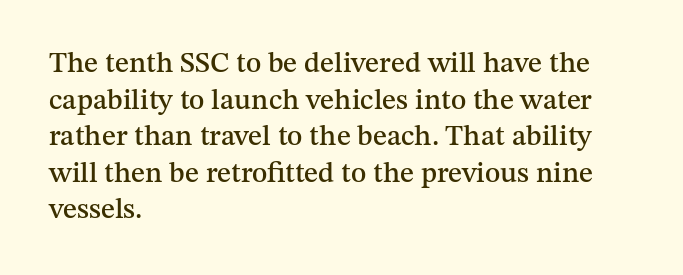
Q: Is the text italic (slanted)? A: No, it is upright.
Q: Is the typeface a serif or a sans-serif typeface? A: Serif.
Q: Is the text underlined? A: No.
Q: How is the paragraph aligned? A: Left-aligned.
Q: Is the spacing between letters normal or unusually wide? A: Normal.
Q: Is the spacing between lines tight, normal or loose? A: Normal.
Q: Width (condensed, normal, or wide)? A: Normal.
Q: Stroke contrast? A: Medium.
Q: x-height? A: Medium.
Q: Monospaced? A: No.
